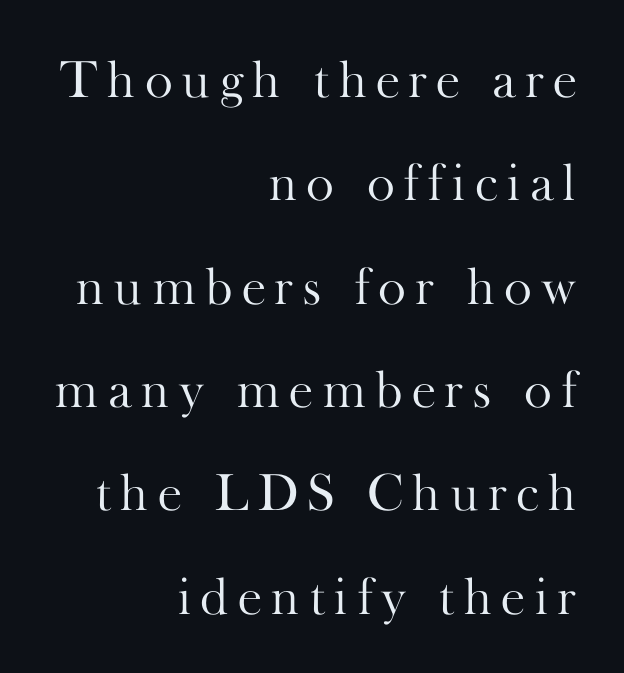
{"serif": "yes", "italic": "no", "bold": "no", "weight": "light", "width": "normal", "stroke_contrast": "high", "x_height": "small", "monospaced": "no", "underline": "no", "align": "right", "line_spacing": "loose", "line_spacing_ratio": 1.95, "glyph_px": 53}
